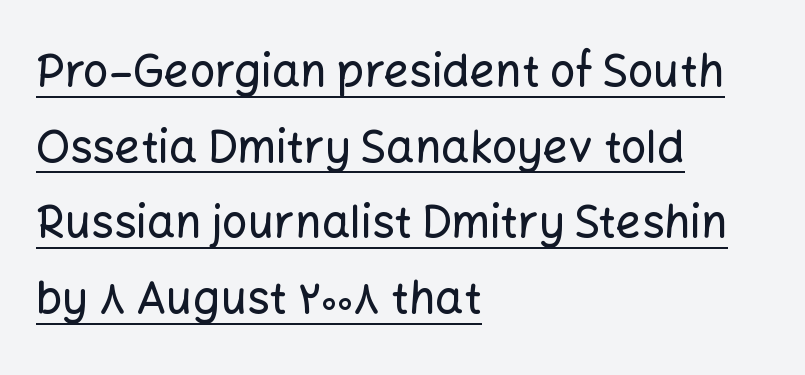
Q: Is the text italic (slanted)? A: No, it is upright.
Q: Is the typeface a serif or a sans-serif typeface? A: Sans-serif.
Q: Is the text underlined? A: Yes.
Q: How is the paragraph aligned? A: Left-aligned.
Q: Is the spacing between letters normal or unusually wide? A: Normal.
Q: Is the spacing between lines tight, normal or loose? A: Normal.
Q: Width (condensed, normal, or wide)? A: Normal.
Q: Stroke contrast? A: Low.
Q: x-height? A: Medium.
Q: Monospaced? A: No.
